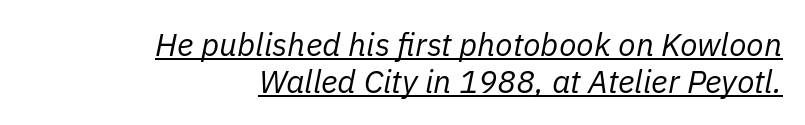
Typeset ragged left — the right edge is the straight one. This sample trades vertical openness for compactness between lines. Bold? No — there's no thickening of the strokes. Underline: present.
